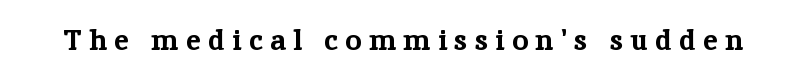
The passage shown is emphatically bold. You could not count columns in this text — the font is proportionally spaced. Display-style spreading of the glyphs; the letterfit is very open. The typeface chosen for these lines features serifs.
